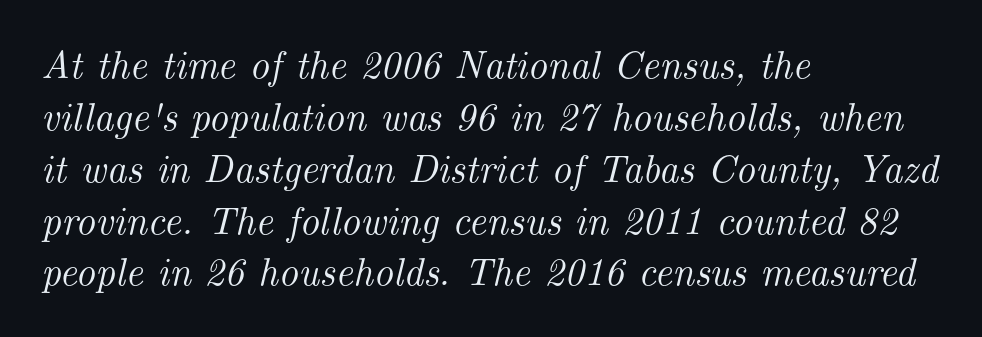
{"serif": "yes", "italic": "yes", "lean": "right", "slant_degrees": 14, "width": "normal", "stroke_contrast": "medium", "x_height": "small", "monospaced": "no", "underline": "no", "align": "left", "line_spacing": "normal", "line_spacing_ratio": 1.33, "letter_spacing": "normal", "letter_spacing_em": 0.0, "glyph_px": 39}
